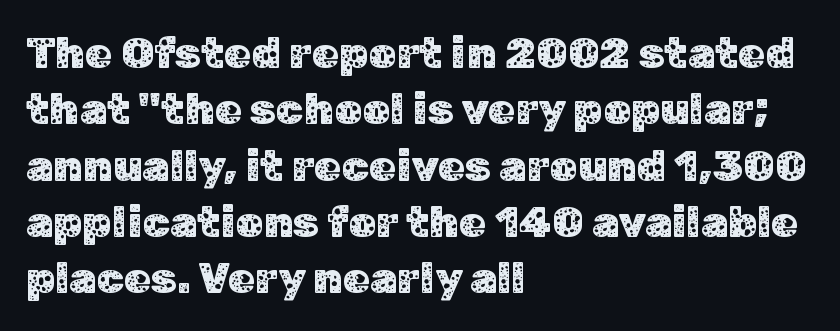
The image shows 44 px sans-serif type, upright; set left-aligned, normal line spacing (1.28x), normal letter spacing, not underlined; low stroke contrast and a medium x-height.
